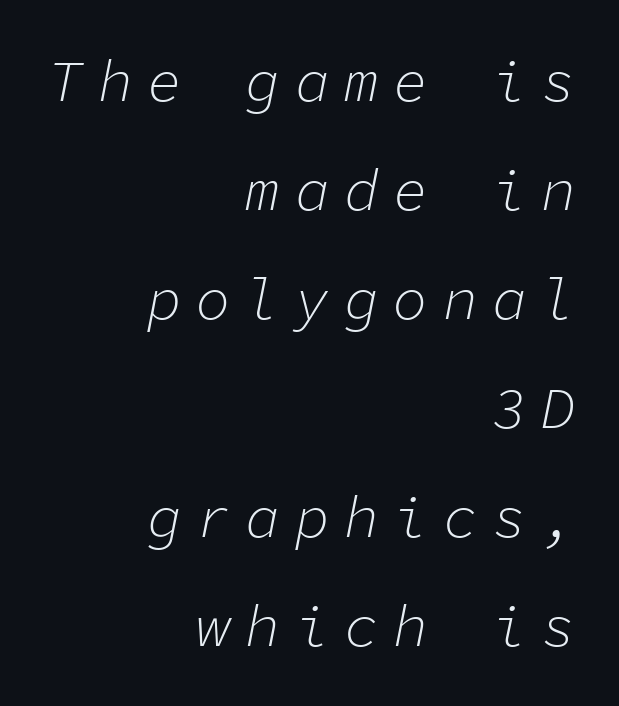
{"italic": "yes", "lean": "right", "slant_degrees": 11, "bold": "no", "weight": "light", "width": "normal", "stroke_contrast": "low", "x_height": "medium", "monospaced": "yes", "underline": "no", "align": "right", "line_spacing_ratio": 1.88, "letter_spacing": "wide", "letter_spacing_em": 0.25, "glyph_px": 58}
